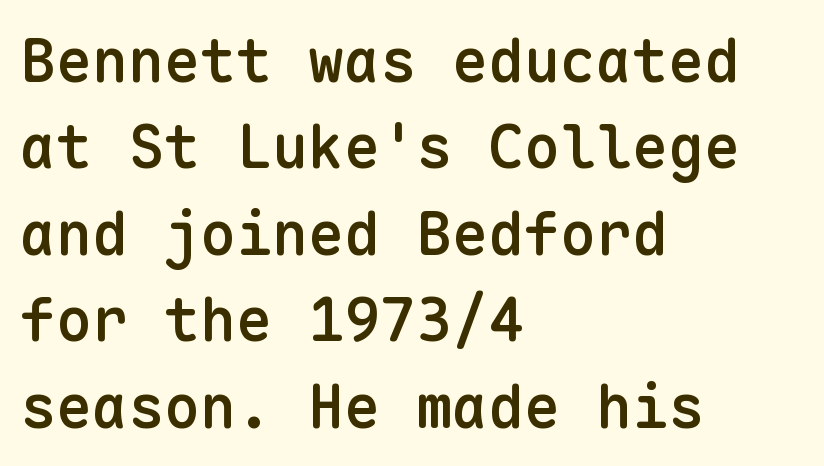
The image shows 60 px semibold sans-serif type, upright, monospaced; set left-aligned, normal line spacing (1.44x), normal letter spacing, not underlined; low stroke contrast and a medium x-height.
